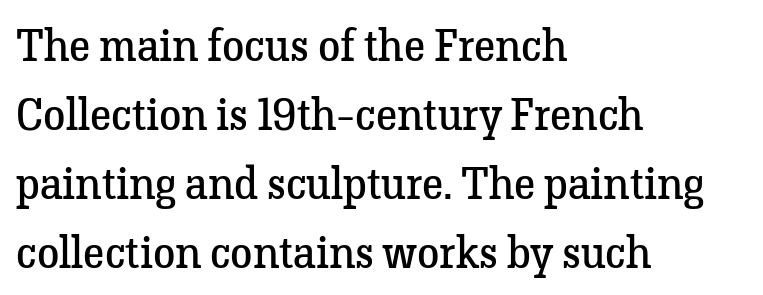
The image shows 45 px regular-weight serif type, upright; set left-aligned, normal line spacing (1.53x), normal letter spacing, not underlined; low stroke contrast and a medium x-height.
